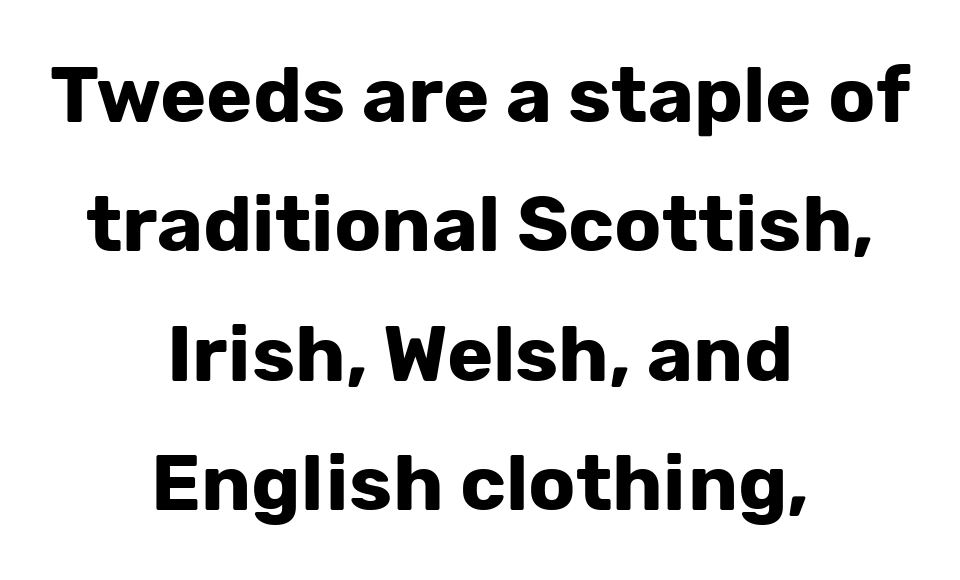
{"serif": "no", "italic": "no", "bold": "yes", "weight": "bold", "width": "normal", "stroke_contrast": "low", "x_height": "medium", "monospaced": "no", "underline": "no", "align": "center", "line_spacing": "normal", "line_spacing_ratio": 1.66, "letter_spacing": "normal", "letter_spacing_em": 0.0, "glyph_px": 78}
